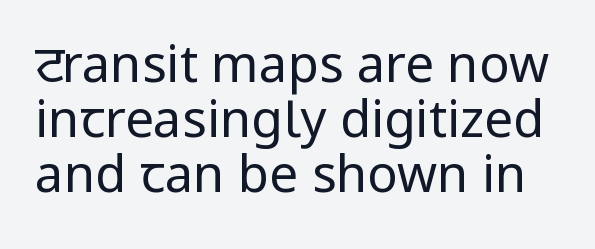
{"serif": "no", "italic": "no", "bold": "no", "weight": "regular", "width": "condensed", "stroke_contrast": "low", "underline": "no", "line_spacing": "tight", "line_spacing_ratio": 1.08, "letter_spacing": "normal", "letter_spacing_em": 0.0, "glyph_px": 51}
